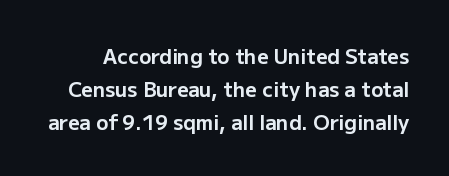
Nobody drew a line under any word here. It's the straight-up-and-down kind of type. You'd pick this weight for a headline — it's a proper bold. The line texture is even and compact thanks to regular tracking.
